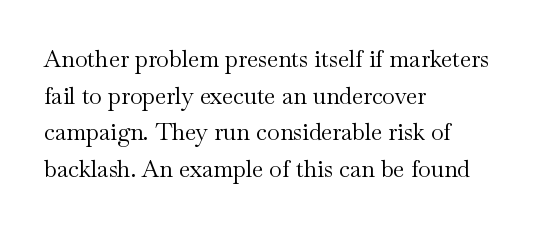
Q: Is the text bold? A: No.
Q: Is the text italic (slanted)? A: No, it is upright.
Q: Is the text underlined? A: No.
Q: How is the paragraph aligned? A: Left-aligned.
Q: Is the spacing between letters normal or unusually wide? A: Normal.
Q: Is the spacing between lines tight, normal or loose? A: Normal.
